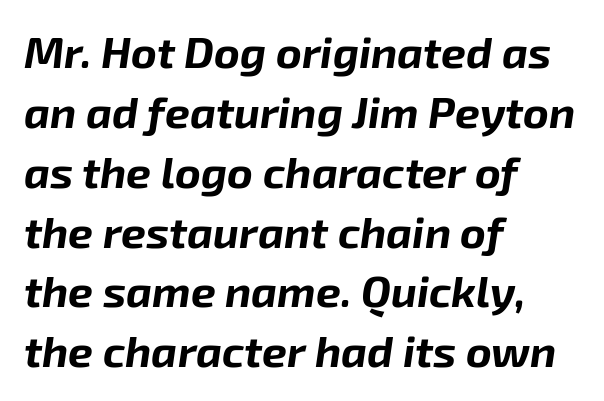
The image shows 44 px bold type, italic (leaning right); set left-aligned, normal line spacing (1.36x), normal letter spacing, not underlined; low stroke contrast and a medium x-height.
